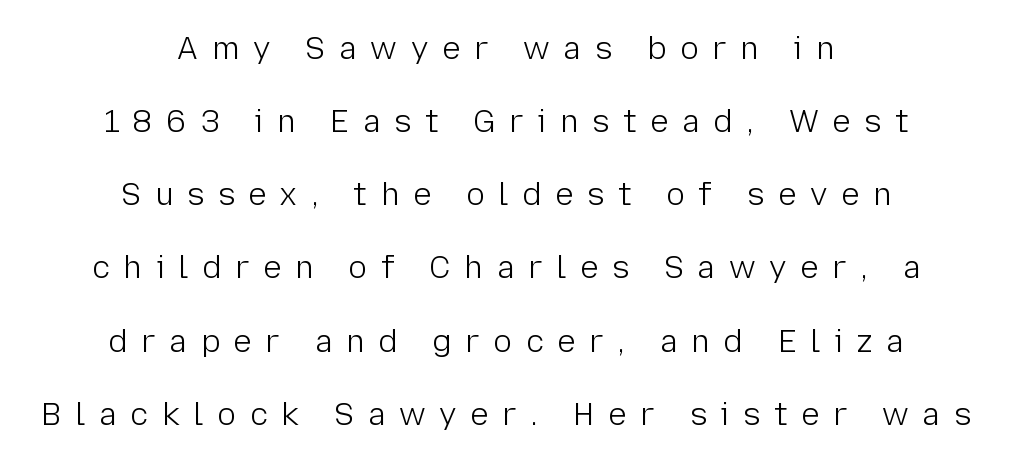
Check the space under the baseline: it is left empty. The typography opts for an upright posture over an oblique one. Is this a fixed-width face? No — the glyphs have proportional, varying widths. Here the glyphs are tracked loosely, breaking word shapes into spaced letters. Vertical stems look standard width or narrower in stroke.
